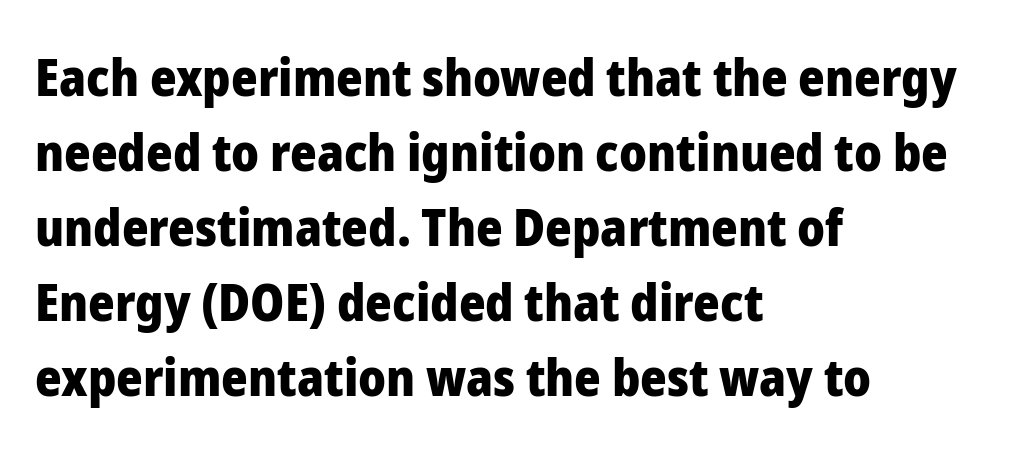
{"serif": "no", "italic": "no", "bold": "yes", "weight": "heavy", "width": "normal", "stroke_contrast": "low", "x_height": "medium", "monospaced": "no", "underline": "no", "align": "left", "line_spacing": "normal", "line_spacing_ratio": 1.47, "letter_spacing": "normal", "letter_spacing_em": 0.0, "glyph_px": 51}
